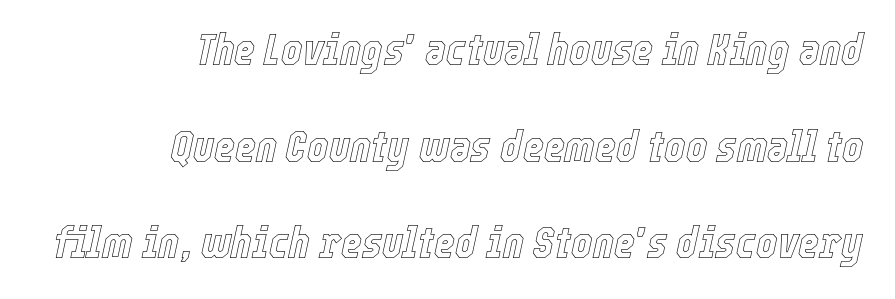
Q: Is the text italic (slanted)? A: Yes, it leans right by about 12 degrees.
Q: Is the text underlined? A: No.
Q: How is the paragraph aligned? A: Right-aligned.
Q: Is the spacing between letters normal or unusually wide? A: Normal.
Q: Is the spacing between lines tight, normal or loose? A: Loose.
Q: Width (condensed, normal, or wide)? A: Condensed.
Q: x-height? A: Medium.
Q: Monospaced? A: No.
